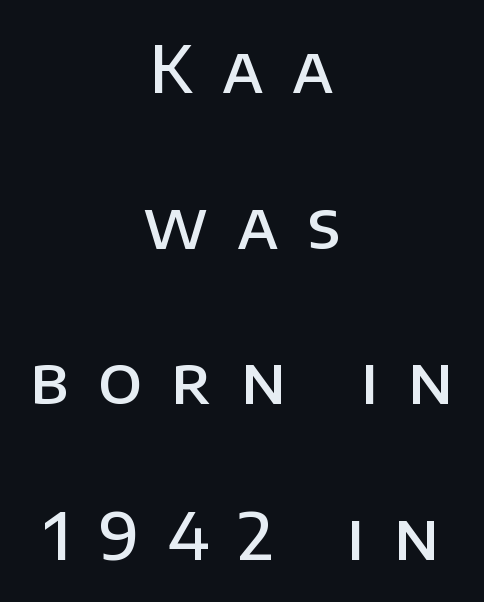
The image shows 64 px semibold sans-serif type, upright; set centered, loose line spacing (2.43x), unusually wide letter spacing (+0.45 em), not underlined; low stroke contrast and a large x-height.
